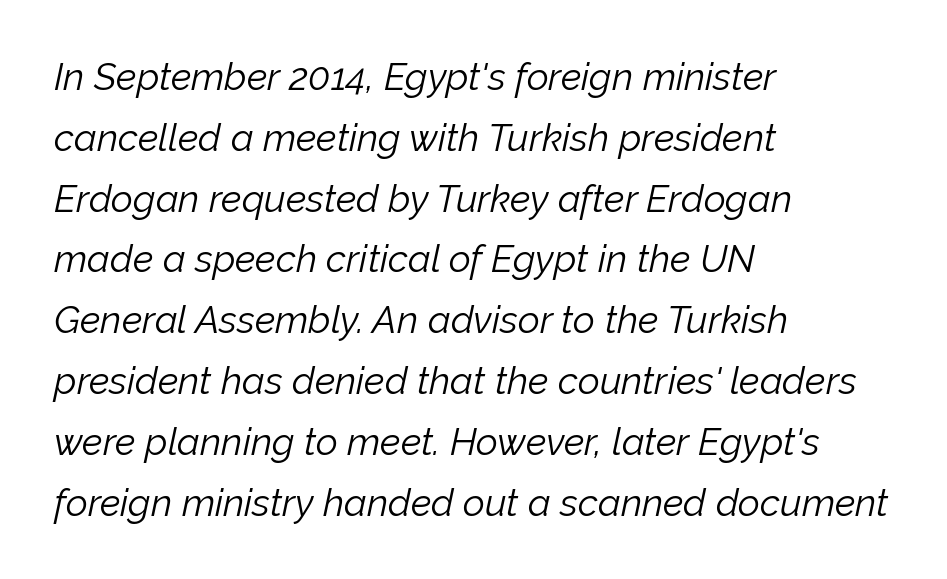
Q: Is the text bold? A: No.
Q: Is the text italic (slanted)? A: Yes, it leans right by about 12 degrees.
Q: Is the text underlined? A: No.
Q: How is the paragraph aligned? A: Left-aligned.
Q: Is the spacing between letters normal or unusually wide? A: Normal.
Q: Is the spacing between lines tight, normal or loose? A: Normal.
Q: Width (condensed, normal, or wide)? A: Normal.
Q: Stroke contrast? A: Low.
Q: x-height? A: Medium.
Q: Monospaced? A: No.
